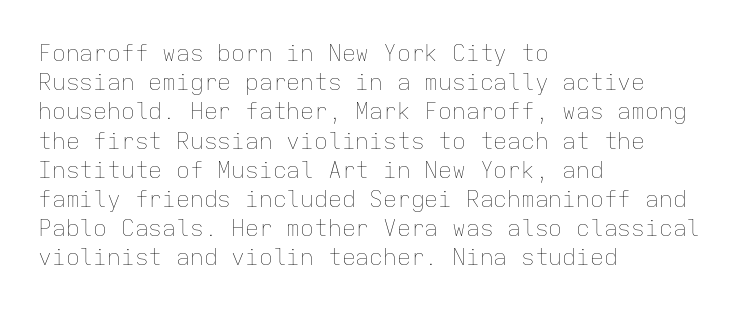
The image shows 23 px text type, upright; set left-aligned, normal line spacing (1.27x), normal letter spacing, not underlined.
